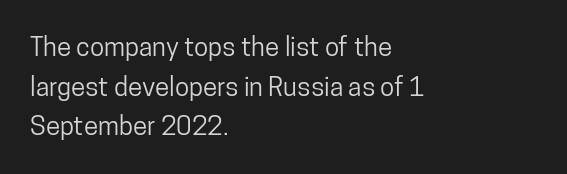
The image shows 26 px text type, upright; set left-aligned, normal line spacing (1.52x), normal letter spacing, not underlined.
